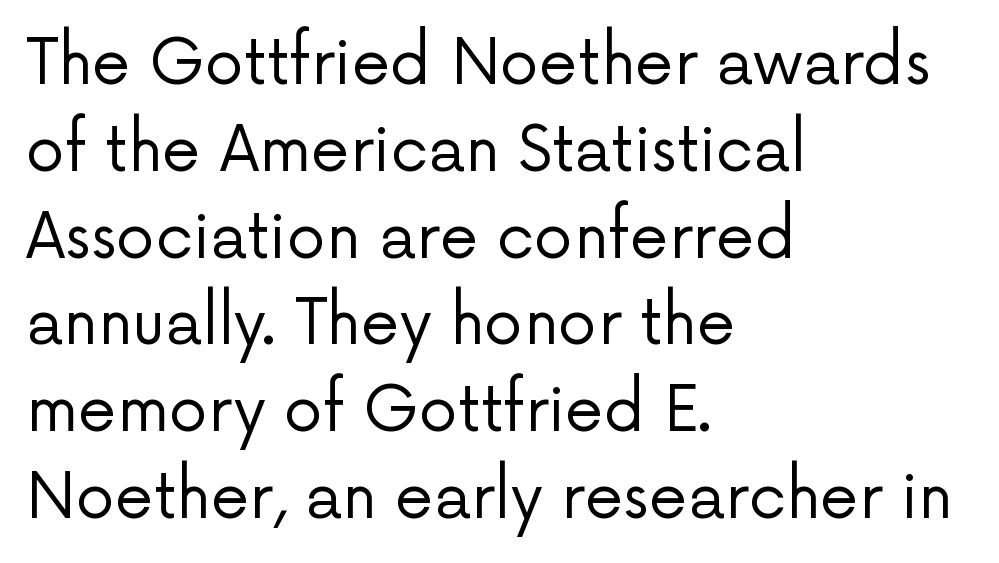
Q: Is the text bold? A: No.
Q: Is the text italic (slanted)? A: No, it is upright.
Q: Is the typeface a serif or a sans-serif typeface? A: Sans-serif.
Q: Is the text underlined? A: No.
Q: How is the paragraph aligned? A: Left-aligned.
Q: Is the spacing between letters normal or unusually wide? A: Normal.
Q: Is the spacing between lines tight, normal or loose? A: Normal.
Q: Width (condensed, normal, or wide)? A: Normal.
Q: Stroke contrast? A: Low.
Q: x-height? A: Medium.
Q: Monospaced? A: No.
